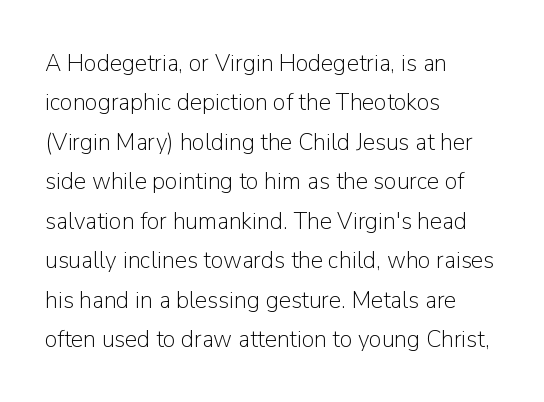
This block has exactly the height ordinary leading produces. Heft: none added — not bold. The face used here is rendered with its standard letterfit. Horizontally, the lines are justified to the leading edge only.
